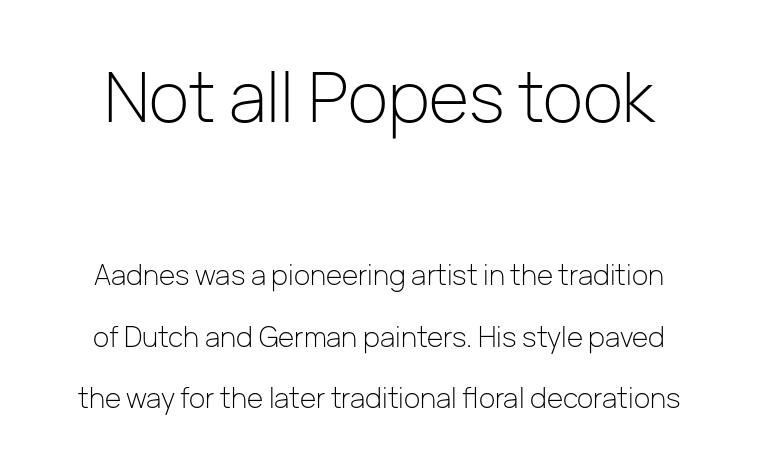
Q: Is the text bold? A: No.
Q: Is the text italic (slanted)? A: No, it is upright.
Q: Is the typeface a serif or a sans-serif typeface? A: Sans-serif.
Q: Is the text underlined? A: No.
Q: Is the spacing between letters normal or unusually wide? A: Normal.
Q: Is the spacing between lines tight, normal or loose? A: Loose.
Q: Which block of text is set in a larger size, the first (top) or the second (bottom)? A: The first (top) one.
Q: Width (condensed, normal, or wide)? A: Normal.
Q: Stroke contrast? A: Low.
Q: x-height? A: Medium.
Q: Monospaced? A: No.
